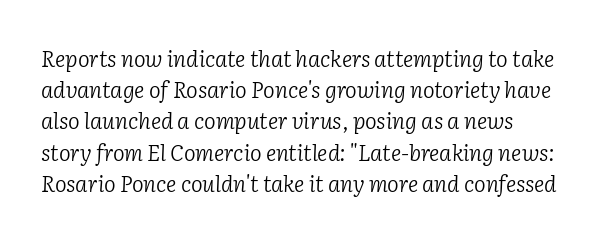
The image shows 22 px text type, italic (leaning right); set left-aligned, normal line spacing (1.42x), normal letter spacing, not underlined.
